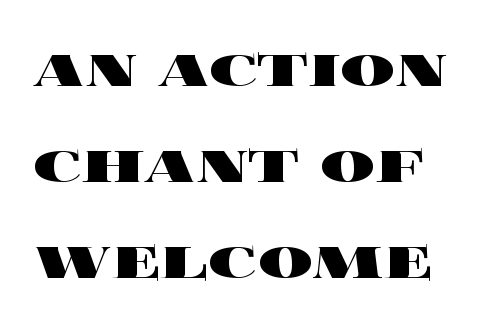
Proportional: the letters do not fall into vertical columns. This rendering features lettering with no underline. The type is set solid horizontally, with unmodified tracking. The line-height multiplier appears to be the usual default. Is the type bold? Yes — the strokes are clearly thick and heavy.
